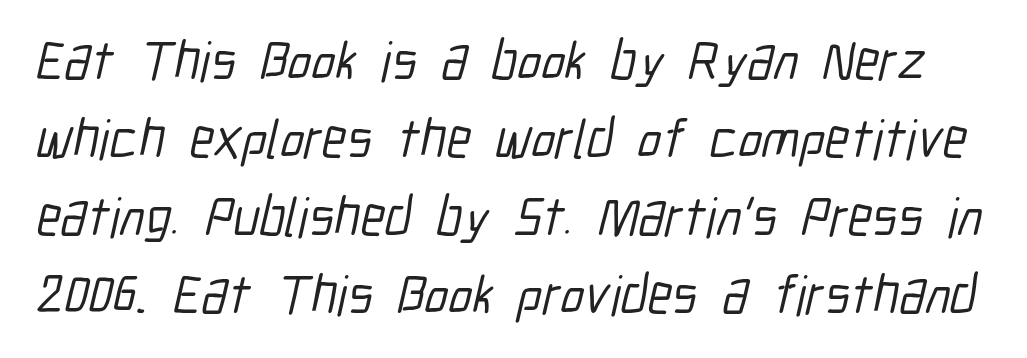
Notice how descenders clear the ascenders below comfortably — that's standard leading. Varying glyph widths throughout — classic text-font behaviour. In terms of letterspacing, this is plain default setting. These lines are composed in type without serifs. Rule under the text: the space is simply empty.
